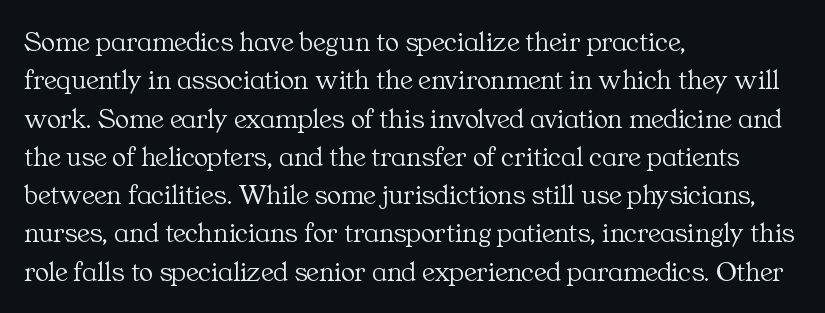
The image shows 29 px light serif type, upright; set left-aligned, normal line spacing (1.32x), normal letter spacing, not underlined; medium stroke contrast and a medium x-height.
